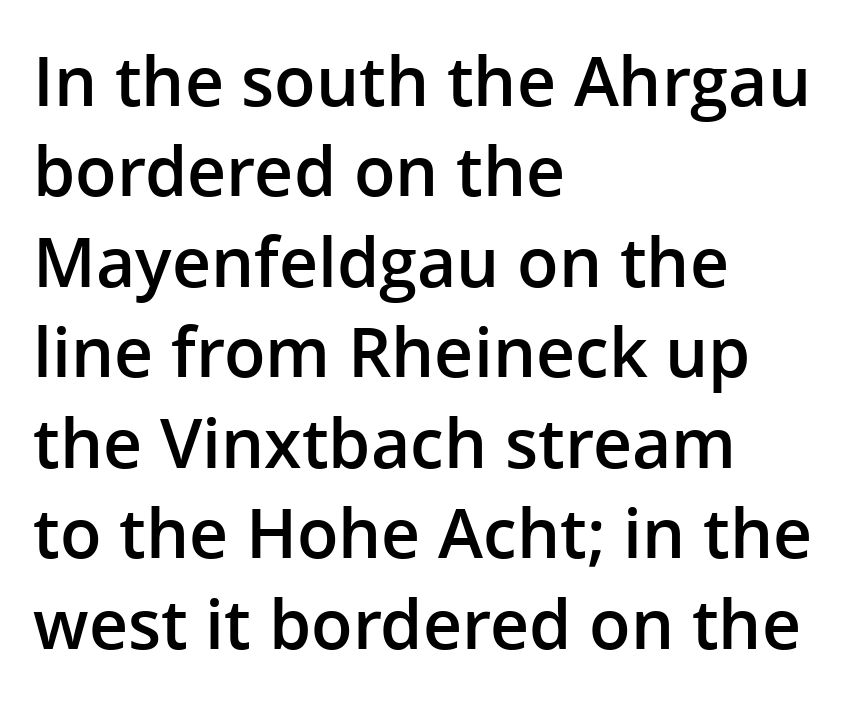
{"serif": "no", "italic": "no", "bold": "semi", "weight": "semibold", "width": "normal", "stroke_contrast": "low", "x_height": "medium", "monospaced": "no", "underline": "no", "align": "left", "line_spacing": "normal", "line_spacing_ratio": 1.33, "letter_spacing": "normal", "letter_spacing_em": 0.0, "glyph_px": 68}
